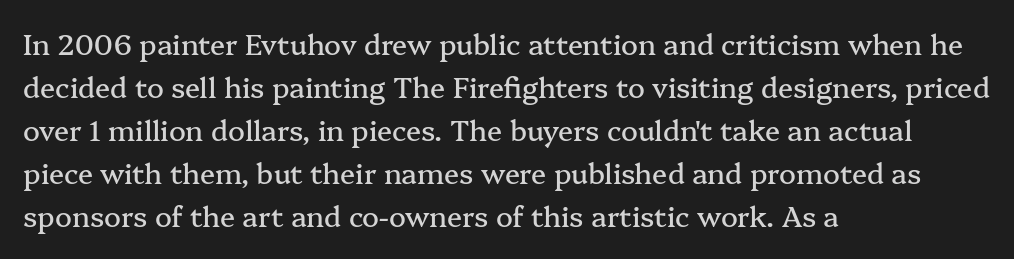
The image shows 28 px serif type, upright; set left-aligned, normal line spacing (1.54x), normal letter spacing, not underlined; medium stroke contrast and a medium x-height.
